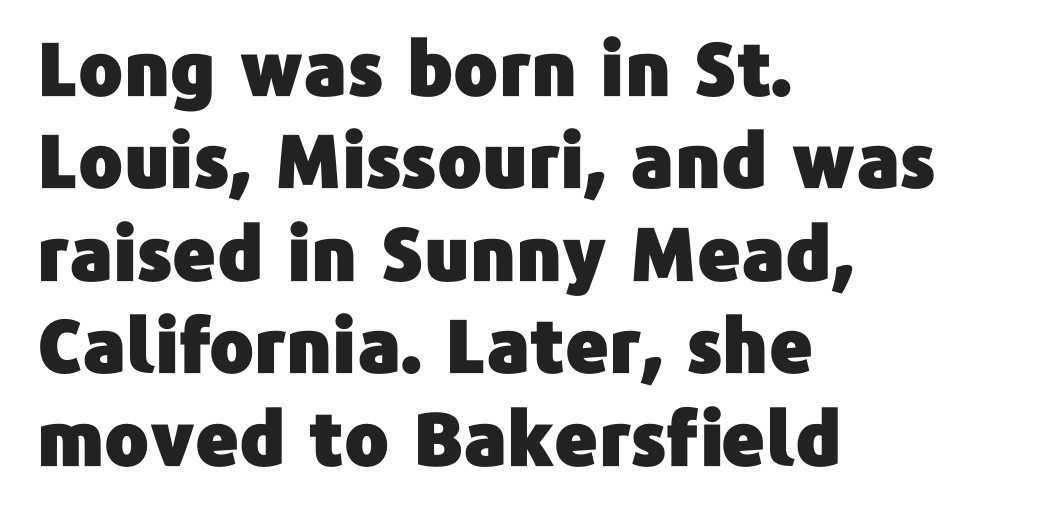
Q: Is the text italic (slanted)? A: No, it is upright.
Q: Is the typeface a serif or a sans-serif typeface? A: Sans-serif.
Q: Is the text underlined? A: No.
Q: How is the paragraph aligned? A: Left-aligned.
Q: Is the spacing between letters normal or unusually wide? A: Normal.
Q: Is the spacing between lines tight, normal or loose? A: Normal.
Q: Width (condensed, normal, or wide)? A: Normal.
Q: Stroke contrast? A: Low.
Q: x-height? A: Medium.
Q: Monospaced? A: No.
